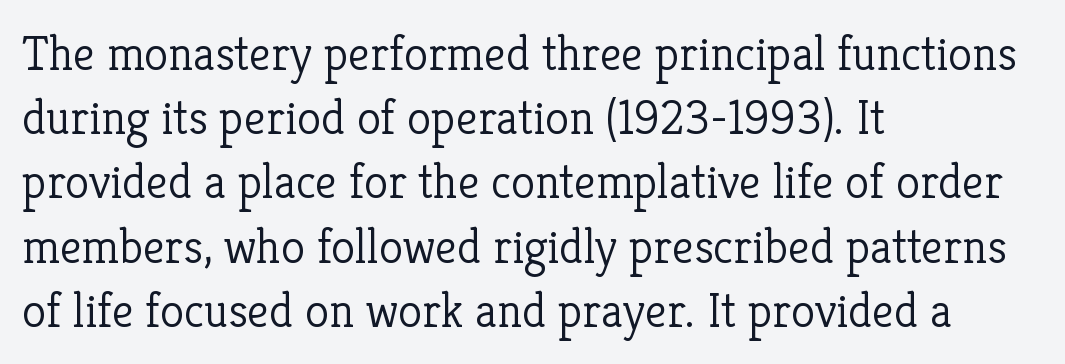
Q: Is the text bold? A: No.
Q: Is the text italic (slanted)? A: No, it is upright.
Q: Is the typeface a serif or a sans-serif typeface? A: Serif.
Q: Is the text underlined? A: No.
Q: How is the paragraph aligned? A: Left-aligned.
Q: Is the spacing between letters normal or unusually wide? A: Normal.
Q: Is the spacing between lines tight, normal or loose? A: Normal.
Q: Width (condensed, normal, or wide)? A: Normal.
Q: Stroke contrast? A: Low.
Q: x-height? A: Medium.
Q: Monospaced? A: No.
